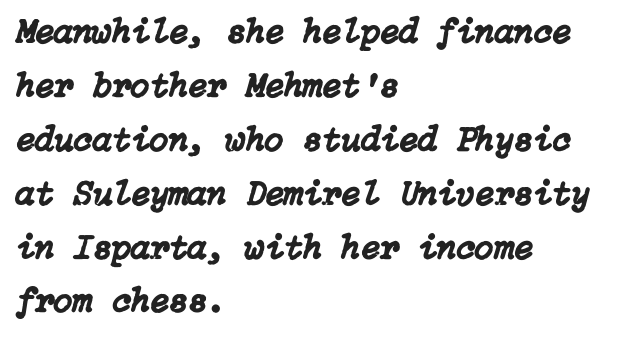
The image shows 35 px text type, italic (leaning right); set left-aligned, normal line spacing (1.54x), normal letter spacing, not underlined; low stroke contrast and a medium x-height.
